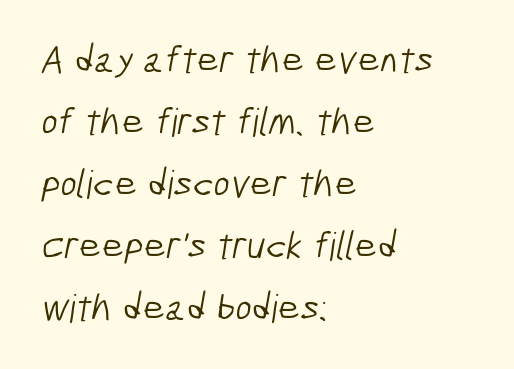
{"serif": "no", "bold": "no", "weight": "light", "width": "condensed", "stroke_contrast": "low", "x_height": "medium", "monospaced": "no", "underline": "no", "align": "left", "line_spacing": "normal", "line_spacing_ratio": 1.59, "letter_spacing": "normal", "letter_spacing_em": 0.0, "glyph_px": 39}
